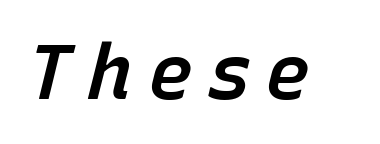
The image shows 76 px semibold type, italic (leaning right); set unusually wide letter spacing (+0.2 em), not underlined; low stroke contrast and a medium x-height.
